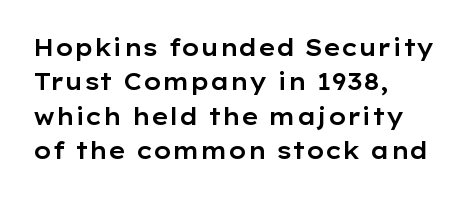
The image shows 23 px text type, upright; set left-aligned, normal line spacing (1.5x), normal letter spacing, not underlined.
